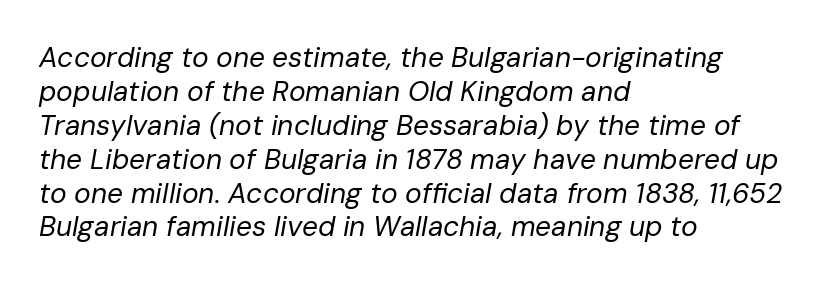
Q: Is the text bold? A: No.
Q: Is the text italic (slanted)? A: Yes, it leans right by about 10 degrees.
Q: Is the text underlined? A: No.
Q: How is the paragraph aligned? A: Left-aligned.
Q: Is the spacing between letters normal or unusually wide? A: Normal.
Q: Width (condensed, normal, or wide)? A: Normal.
Q: Stroke contrast? A: Low.
Q: x-height? A: Medium.
Q: Monospaced? A: No.
